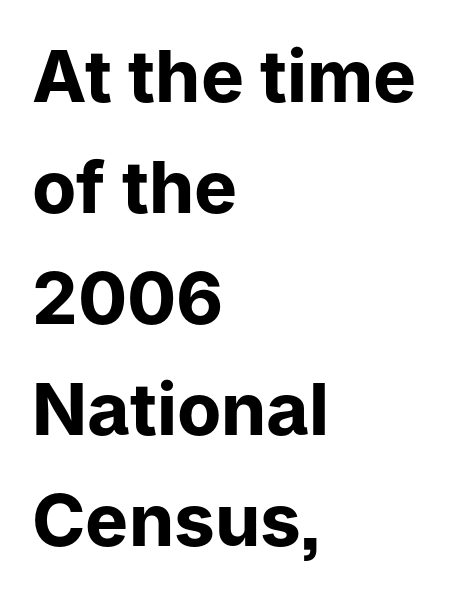
The rows are spaced the way most documents space them. The letters stand straight up with perfectly vertical stems. Horizontal alignment here is leftward, the default for most running prose. I'd call this a sans setting — the letters go barefoot.
